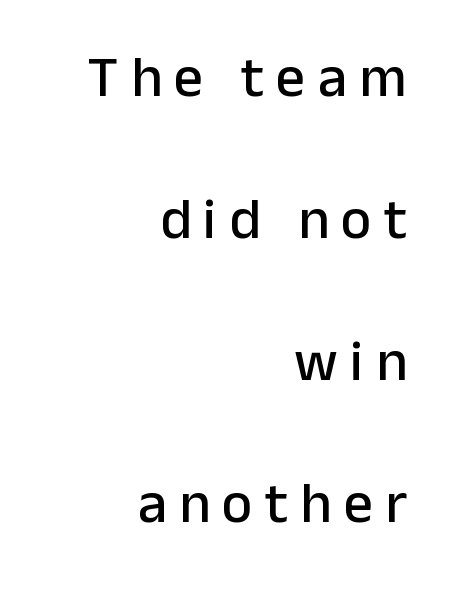
{"serif": "no", "italic": "no", "width": "normal", "stroke_contrast": "low", "x_height": "medium", "monospaced": "no", "underline": "no", "align": "right", "line_spacing": "loose", "line_spacing_ratio": 2.45, "letter_spacing": "wide", "letter_spacing_em": 0.21, "glyph_px": 58}
